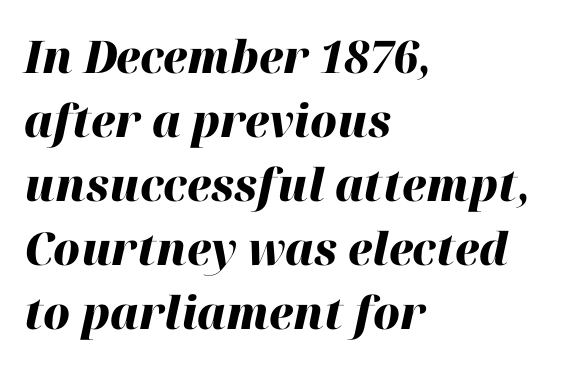
Q: Is the text bold? A: Yes.
Q: Is the text italic (slanted)? A: Yes, it leans right by about 12 degrees.
Q: Is the text underlined? A: No.
Q: How is the paragraph aligned? A: Left-aligned.
Q: Is the spacing between letters normal or unusually wide? A: Normal.
Q: Is the spacing between lines tight, normal or loose? A: Normal.
Q: Width (condensed, normal, or wide)? A: Normal.
Q: Stroke contrast? A: High.
Q: x-height? A: Medium.
Q: Monospaced? A: No.
